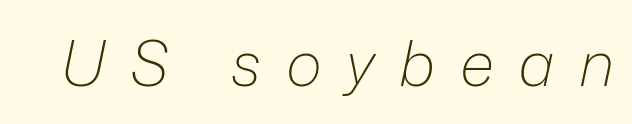
Q: Is the text bold? A: No.
Q: Is the text italic (slanted)? A: Yes, it leans right by about 12 degrees.
Q: Is the text underlined? A: No.
Q: Is the spacing between letters normal or unusually wide? A: Unusually wide.
Q: Width (condensed, normal, or wide)? A: Normal.
Q: Stroke contrast? A: Low.
Q: x-height? A: Medium.
Q: Monospaced? A: No.
